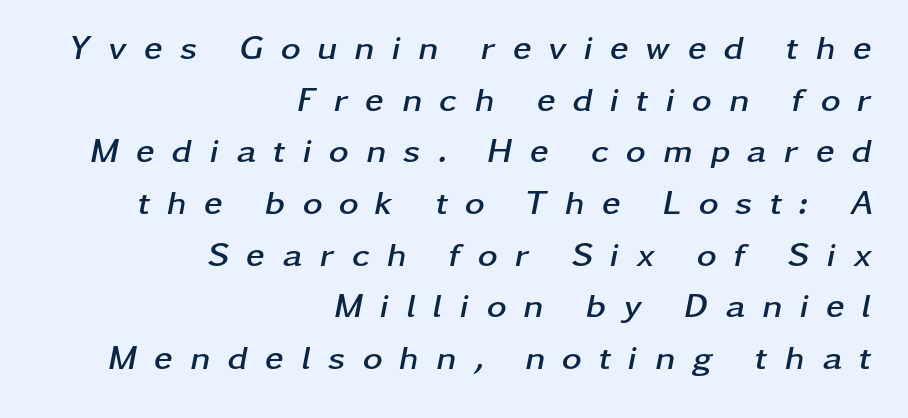
Q: Is the text bold? A: Yes.
Q: Is the text italic (slanted)? A: Yes, it leans right by about 11 degrees.
Q: Is the text underlined? A: No.
Q: How is the paragraph aligned? A: Right-aligned.
Q: Is the spacing between letters normal or unusually wide? A: Unusually wide.
Q: Is the spacing between lines tight, normal or loose? A: Normal.
Q: Width (condensed, normal, or wide)? A: Wide.
Q: Stroke contrast? A: Low.
Q: x-height? A: Medium.
Q: Monospaced? A: No.
